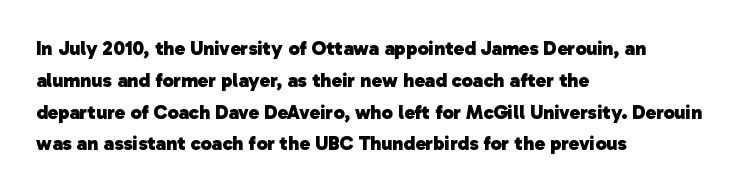
{"bold": "yes", "underline": "no", "align": "left", "line_spacing": "normal", "line_spacing_ratio": 1.59, "letter_spacing": "normal", "letter_spacing_em": 0.0, "glyph_px": 20}
